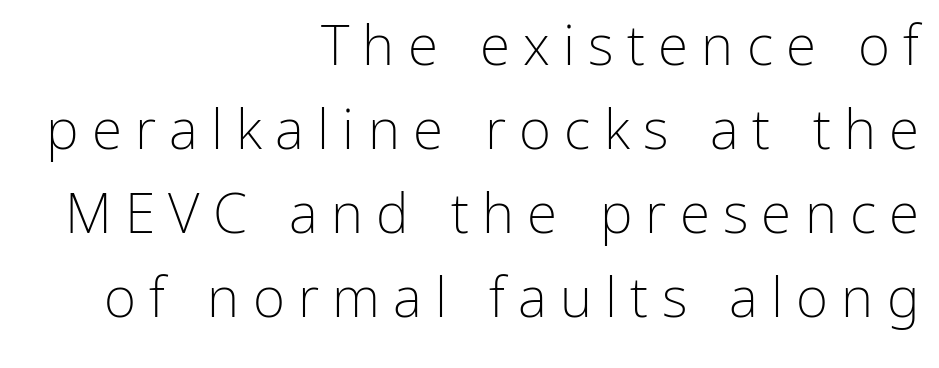
{"serif": "no", "italic": "no", "bold": "no", "weight": "light", "width": "normal", "stroke_contrast": "low", "x_height": "medium", "monospaced": "no", "underline": "no", "align": "right", "line_spacing": "normal", "line_spacing_ratio": 1.53, "letter_spacing": "wide", "letter_spacing_em": 0.24, "glyph_px": 55}
